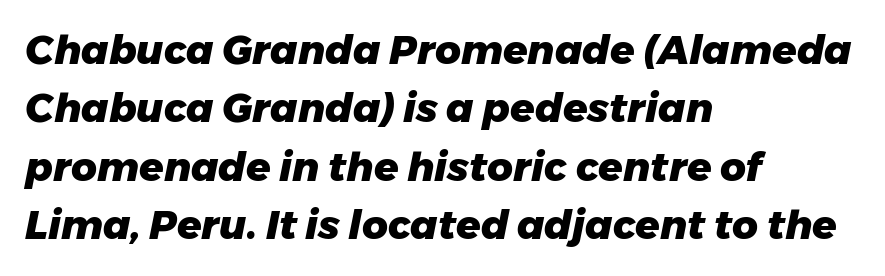
I'd describe the lettering as bold — thick and assertive. In terms of leading, this rendering sits right in the middle. Unmarked baselines from the first word to the last. Tracking here is standard; glyphs follow each other at the usual distance. The face used here is proportionally spaced, like ordinary book or web type.
